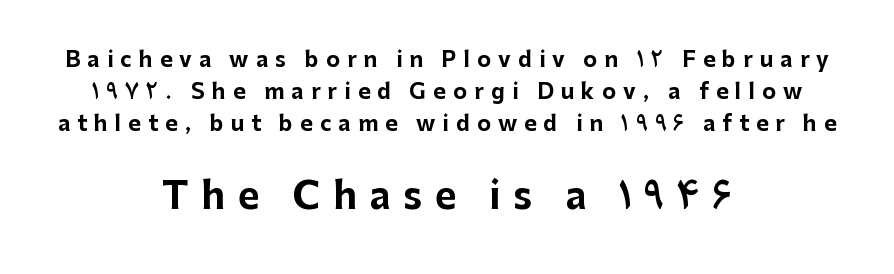
Q: Is the text bold? A: Yes.
Q: Is the text italic (slanted)? A: No, it is upright.
Q: Is the typeface a serif or a sans-serif typeface? A: Sans-serif.
Q: Is the text underlined? A: No.
Q: How is the paragraph aligned? A: Centered.
Q: Is the spacing between letters normal or unusually wide? A: Unusually wide.
Q: Is the spacing between lines tight, normal or loose? A: Normal.
Q: Which block of text is set in a larger size, the first (top) or the second (bottom)? A: The second (bottom) one.
Q: Width (condensed, normal, or wide)? A: Normal.
Q: Stroke contrast? A: Low.
Q: x-height? A: Medium.
Q: Monospaced? A: No.
